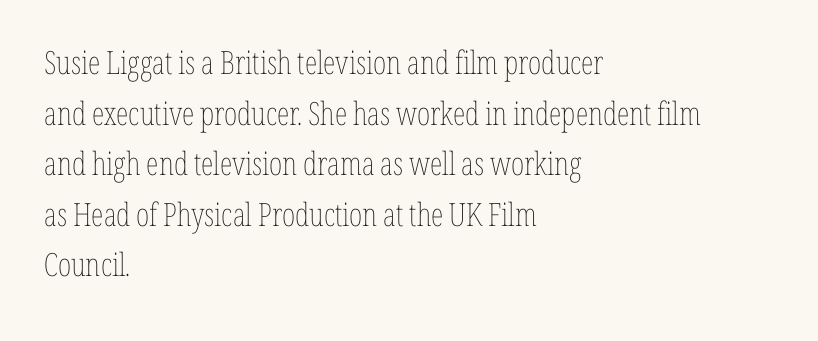
{"italic": "no", "bold": "no", "weight": "thin", "width": "condensed", "stroke_contrast": "low", "x_height": "medium", "monospaced": "no", "underline": "no", "align": "left", "line_spacing": "normal", "line_spacing_ratio": 1.58, "letter_spacing": "normal", "letter_spacing_em": 0.0, "glyph_px": 32}
